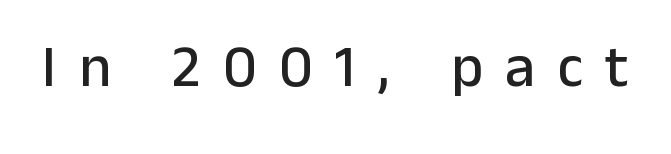
Q: Is the text italic (slanted)? A: No, it is upright.
Q: Is the typeface a serif or a sans-serif typeface? A: Sans-serif.
Q: Is the text underlined? A: No.
Q: Is the spacing between letters normal or unusually wide? A: Unusually wide.
Q: Width (condensed, normal, or wide)? A: Normal.
Q: Stroke contrast? A: Low.
Q: x-height? A: Medium.
Q: Monospaced? A: No.
